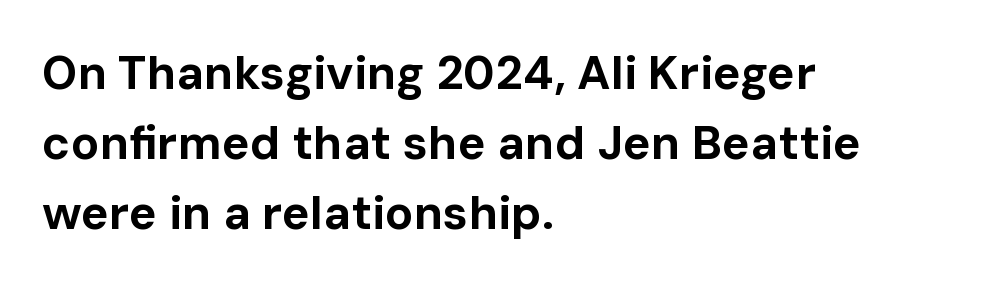
Every row of glyphs begins at an identical x-position on the left. Does the lettering tilt? It doesn't — this is upright. Heft: maximum for text — a bold. Descenders are the only things crossing below the line. Check where the strokes stop: nothing finishes them off — pure sans. Short note: letters normally spaced.
